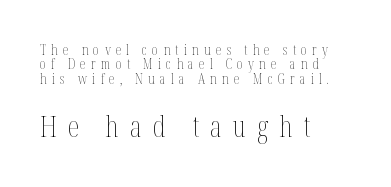
Q: Is the text bold? A: No.
Q: Is the text italic (slanted)? A: No, it is upright.
Q: Is the text underlined? A: No.
Q: How is the paragraph aligned? A: Left-aligned.
Q: Is the spacing between letters normal or unusually wide? A: Unusually wide.
Q: Is the spacing between lines tight, normal or loose? A: Tight.
Q: Which block of text is set in a larger size, the first (top) or the second (bottom)? A: The second (bottom) one.
Q: Width (condensed, normal, or wide)? A: Condensed.
Q: Stroke contrast? A: Medium.
Q: x-height? A: Medium.
Q: Monospaced? A: No.
